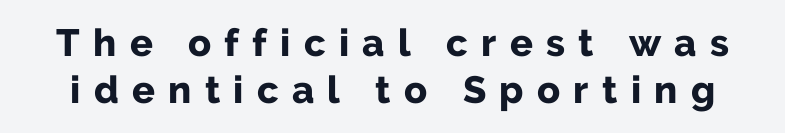
Note the varied advance widths — an 'i' is clearly narrower than an 'm'. Stroke thickness is high; the sample reads as a true bold. The space beneath each line is pristine and unruled. The rendering inserts visible extra space after every character. These lines are composed in type without serifs. Style check: upright.
